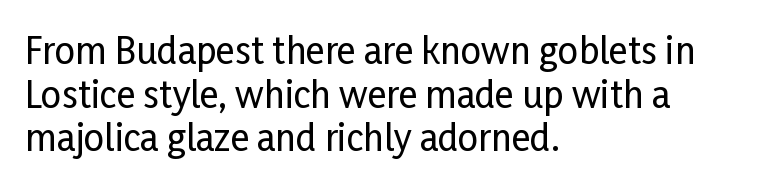
Q: Is the text italic (slanted)? A: No, it is upright.
Q: Is the typeface a serif or a sans-serif typeface? A: Sans-serif.
Q: Is the text underlined? A: No.
Q: How is the paragraph aligned? A: Left-aligned.
Q: Is the spacing between letters normal or unusually wide? A: Normal.
Q: Width (condensed, normal, or wide)? A: Condensed.
Q: Stroke contrast? A: Low.
Q: x-height? A: Medium.
Q: Monospaced? A: No.
